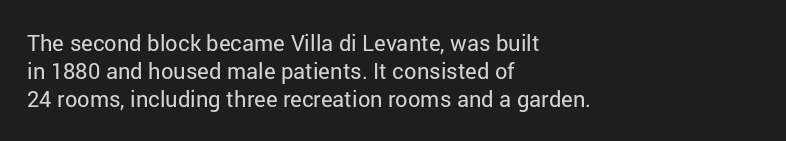
Q: Is the text bold? A: No.
Q: Is the text italic (slanted)? A: No, it is upright.
Q: Is the text underlined? A: No.
Q: How is the paragraph aligned? A: Left-aligned.
Q: Is the spacing between letters normal or unusually wide? A: Normal.
Q: Is the spacing between lines tight, normal or loose? A: Normal.
